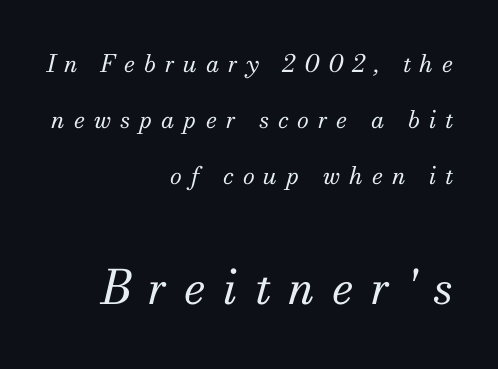
Q: Is the text bold? A: No.
Q: Is the text italic (slanted)? A: Yes, it leans right by about 13 degrees.
Q: Is the typeface a serif or a sans-serif typeface? A: Serif.
Q: Is the text underlined? A: No.
Q: How is the paragraph aligned? A: Right-aligned.
Q: Is the spacing between letters normal or unusually wide? A: Unusually wide.
Q: Is the spacing between lines tight, normal or loose? A: Loose.
Q: Which block of text is set in a larger size, the first (top) or the second (bottom)? A: The second (bottom) one.
Q: Width (condensed, normal, or wide)? A: Normal.
Q: Stroke contrast? A: Medium.
Q: x-height? A: Small.
Q: Monospaced? A: No.
